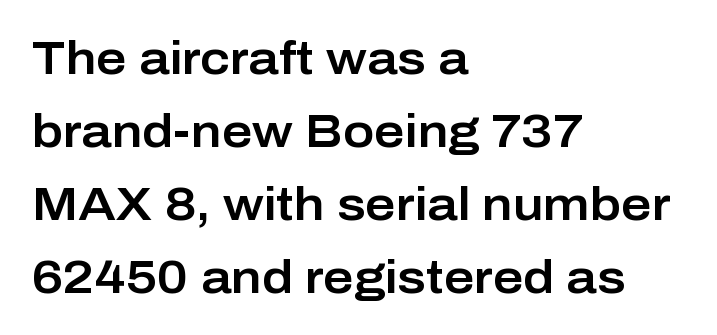
The image shows 47 px sans-serif type, upright; set left-aligned, normal line spacing (1.55x), normal letter spacing, not underlined; low stroke contrast and a medium x-height.
